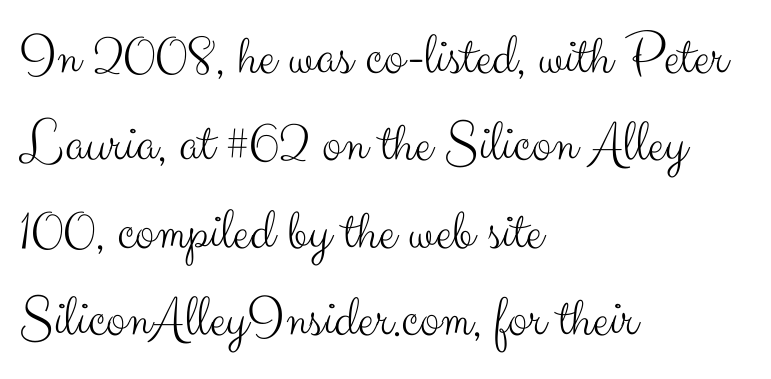
You could not count columns in this text — the font is proportionally spaced. What's the leading like? Ordinary, nothing unusual. Nobody touched the tracking dial on this one. This rendering uses left alignment, leaving the right contour irregular. Counters stay open thanks to moderate or lighter strokes. You can tell from the bare stems that sans-serif type was used.
